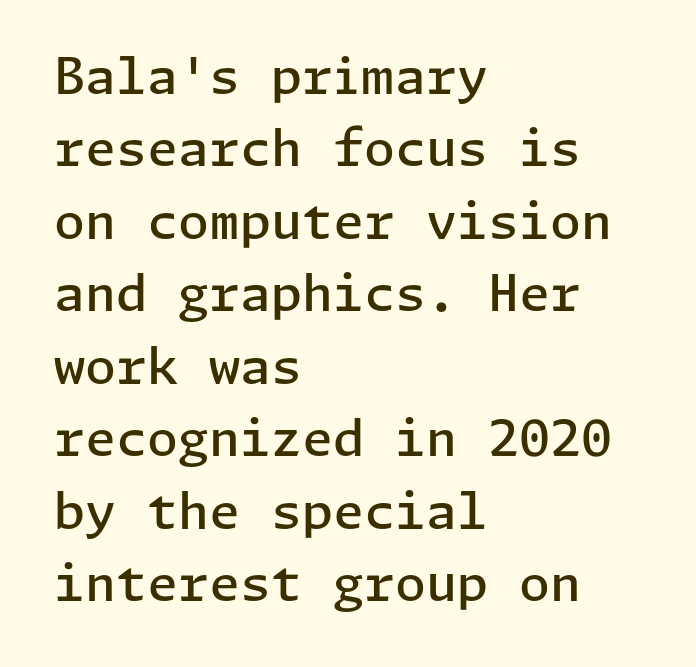
The image shows 50 px semibold sans-serif type, upright; set left-aligned, normal line spacing (1.45x), normal letter spacing, not underlined; low stroke contrast and a medium x-height.
